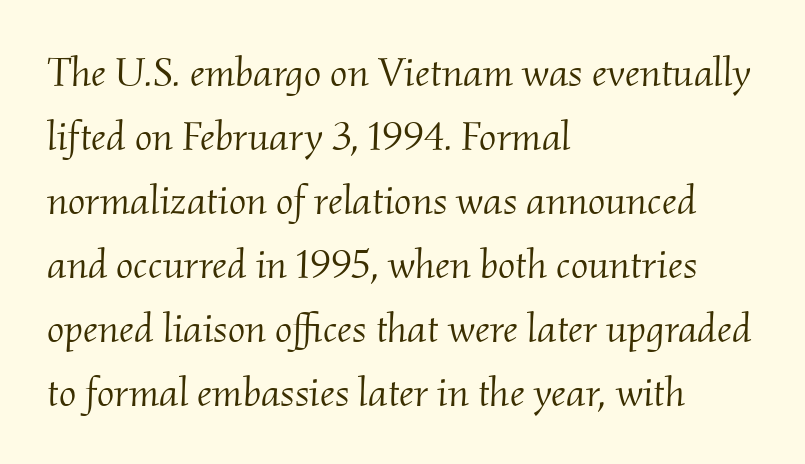
Unbolded letterforms with no extra heft. Examine the stroke ends and you'll spot serifs. The whole block is typeset with a tilt. Regarding leading, the lines here are spaced in the standard way.
